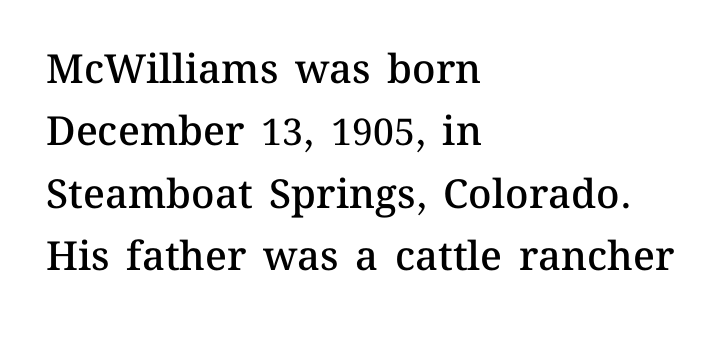
Varying glyph widths throughout — classic text-font behaviour. Has an underline been added? It has not. The paragraph shown leans on its left margin. Ordinary non-slanted type is in use. In terms of letterspacing, this is plain default setting.
